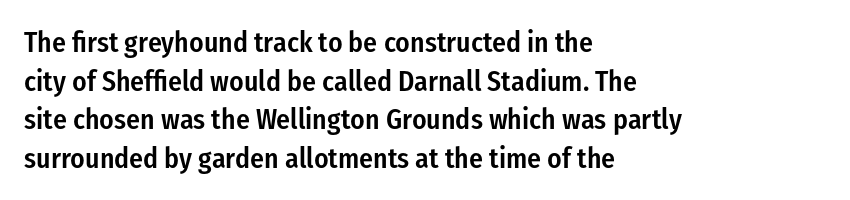
{"serif": "no", "italic": "no", "bold": "semi", "weight": "semibold", "width": "condensed", "stroke_contrast": "low", "x_height": "medium", "monospaced": "no", "underline": "no", "align": "left", "line_spacing": "normal", "line_spacing_ratio": 1.33, "letter_spacing": "normal", "letter_spacing_em": 0.0, "glyph_px": 29}
